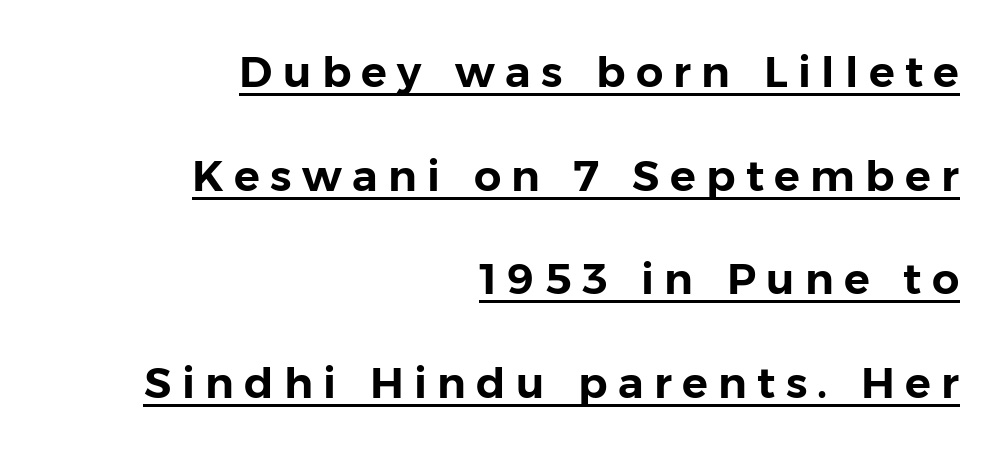
Each letter keeps its own natural width here, so spacing adapts to shape. This sample uses a sans-serif face. The specimen includes a rule beneath the text block's lines. Does the lettering tilt? It doesn't — this is upright.
